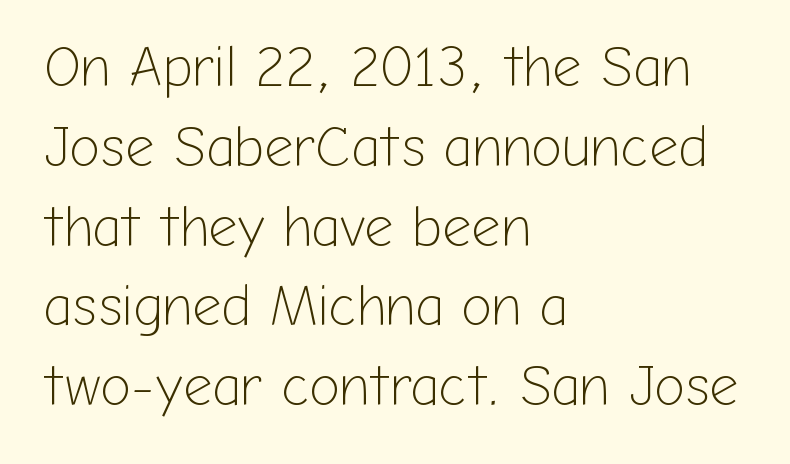
Q: Is the text bold? A: No.
Q: Is the text italic (slanted)? A: No, it is upright.
Q: Is the typeface a serif or a sans-serif typeface? A: Sans-serif.
Q: Is the text underlined? A: No.
Q: How is the paragraph aligned? A: Left-aligned.
Q: Is the spacing between letters normal or unusually wide? A: Normal.
Q: Is the spacing between lines tight, normal or loose? A: Normal.
Q: Width (condensed, normal, or wide)? A: Normal.
Q: Stroke contrast? A: Low.
Q: x-height? A: Medium.
Q: Monospaced? A: No.
